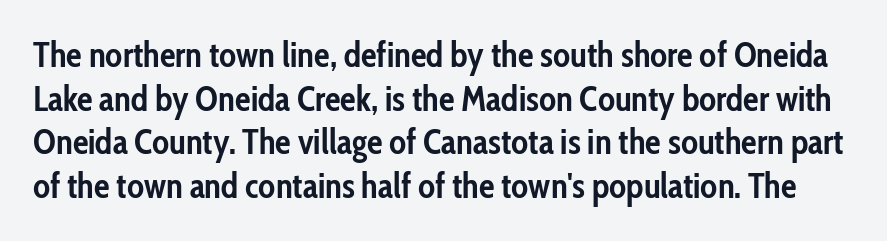
Q: Is the text bold? A: Yes.
Q: Is the text italic (slanted)? A: No, it is upright.
Q: Is the typeface a serif or a sans-serif typeface? A: Sans-serif.
Q: Is the text underlined? A: No.
Q: Is the spacing between letters normal or unusually wide? A: Normal.
Q: Is the spacing between lines tight, normal or loose? A: Normal.
Q: Width (condensed, normal, or wide)? A: Condensed.
Q: Stroke contrast? A: Low.
Q: x-height? A: Medium.
Q: Monospaced? A: No.
